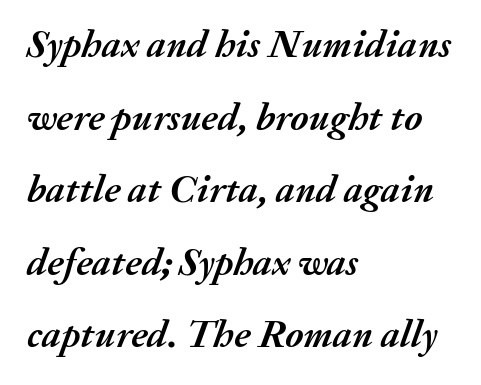
The strokes are fattened all the way to bold. Looks like regular typesetting: each glyph gets only the width it needs. These lines were composed using italics. Caption: standard tracking, unaltered. The passage is arranged the way most books set body copy — flush left. The area under the type is left untouched.
